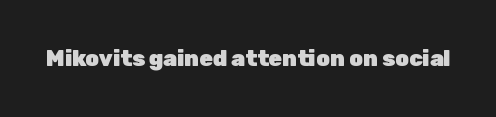
{"italic": "no", "bold": "yes", "underline": "no", "letter_spacing": "normal", "letter_spacing_em": 0.0, "glyph_px": 22}
